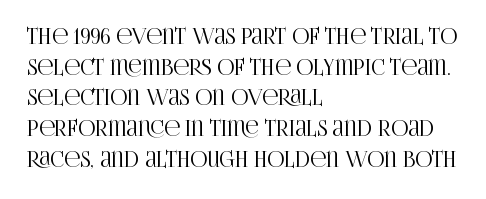
Style check: upright. Quick note: interline space is typical. This sample uses plain, unmodified letter spacing. In CSS terms this would be text-align: left.
